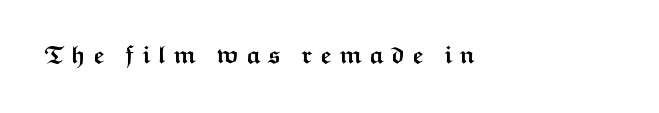
The image shows 25 px bold type, upright; set unusually wide letter spacing (+0.28 em), not underlined.
